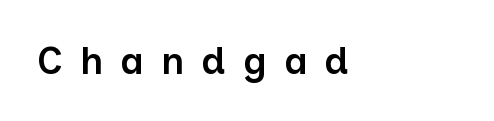
Q: Is the text bold? A: Semi-bold.
Q: Is the text italic (slanted)? A: No, it is upright.
Q: Is the typeface a serif or a sans-serif typeface? A: Sans-serif.
Q: Is the text underlined? A: No.
Q: How is the paragraph aligned? A: Left-aligned.
Q: Is the spacing between letters normal or unusually wide? A: Unusually wide.
Q: Width (condensed, normal, or wide)? A: Normal.
Q: Stroke contrast? A: Low.
Q: x-height? A: Medium.
Q: Monospaced? A: No.
